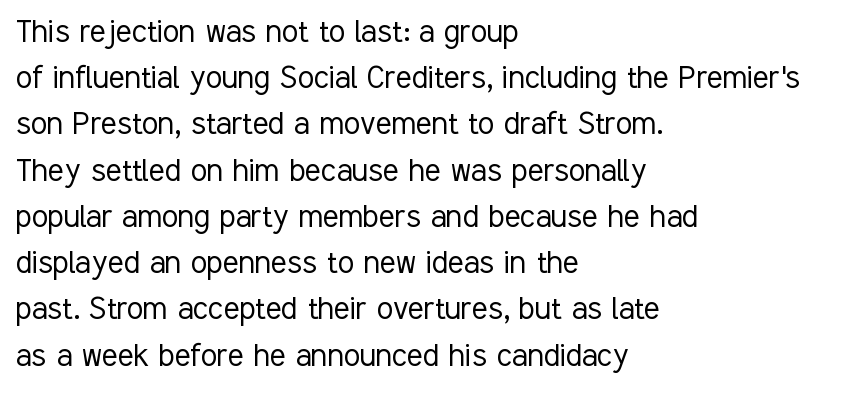
This rendering leaves character spacing at its baseline value. Is there any slant? The stems are plumb. Are there feet on the stems? There aren't — it's a sans. Compared with a typical body face, this is equally light or lighter still.
